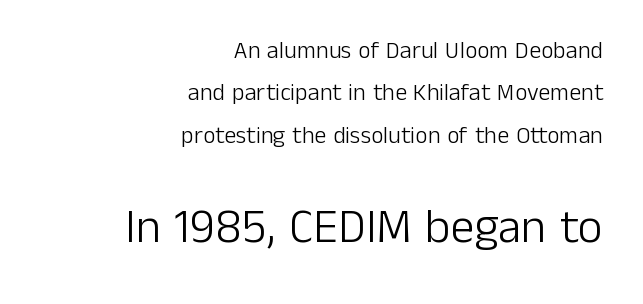
Stems here are at most as thick as an everyday book face. Which of the two is more prominent by size? The second, at the bottom. Regarding serifs, this sample does without them. One-word summary of the alignment: right. A typesetter would call this zero additional tracking.
